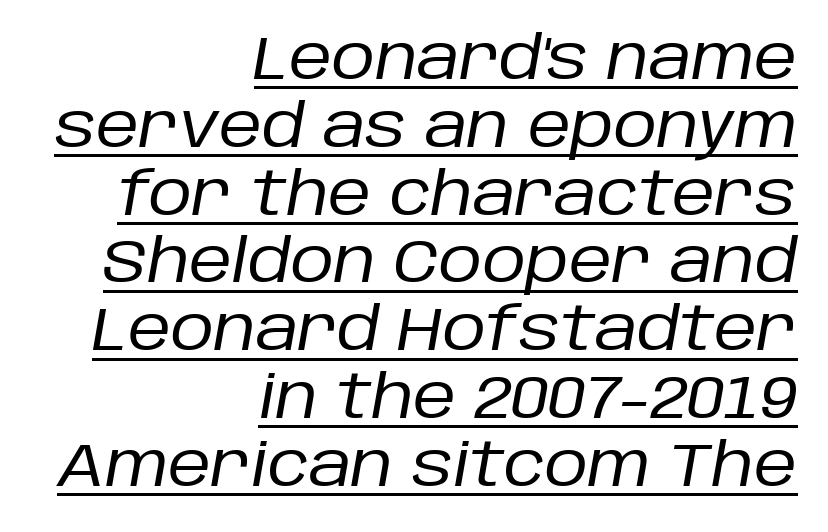
Q: Is the text bold? A: No.
Q: Is the text italic (slanted)? A: Yes, it leans right by about 10 degrees.
Q: Is the text underlined? A: Yes.
Q: How is the paragraph aligned? A: Right-aligned.
Q: Is the spacing between letters normal or unusually wide? A: Normal.
Q: Is the spacing between lines tight, normal or loose? A: Tight.
Q: Width (condensed, normal, or wide)? A: Normal.
Q: Stroke contrast? A: Low.
Q: x-height? A: Large.
Q: Monospaced? A: No.
